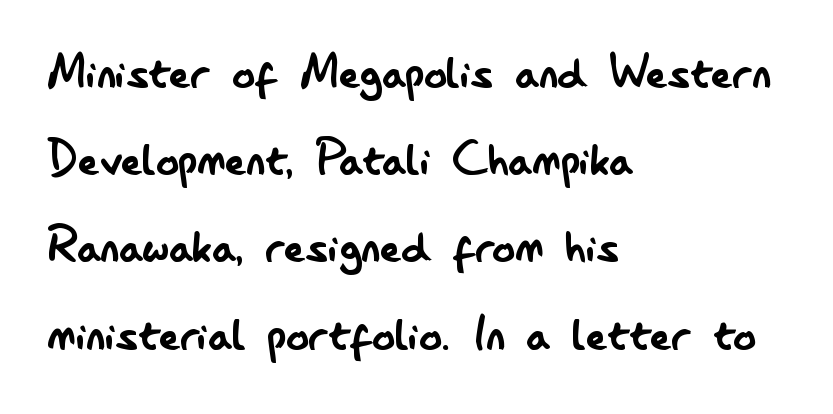
{"serif": "no", "italic": "no", "bold": "no", "weight": "regular", "width": "condensed", "stroke_contrast": "low", "x_height": "small", "monospaced": "no", "underline": "no", "align": "left", "line_spacing": "normal", "line_spacing_ratio": 1.53, "letter_spacing": "normal", "letter_spacing_em": 0.0, "glyph_px": 57}
